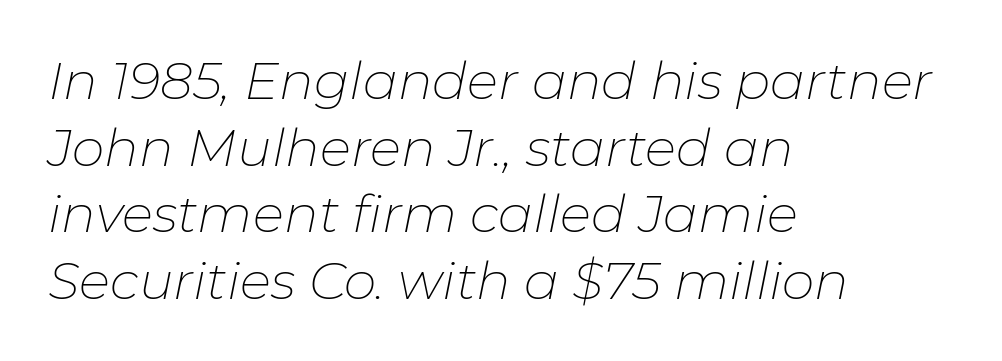
Here the designer chose a conventional face with non-uniform glyph widths. This sample keeps an unexceptional amount of space between lines. This rendering leaves character spacing at its baseline value. Visually the block forms a straight wall on the left and a jagged coastline on the right.
